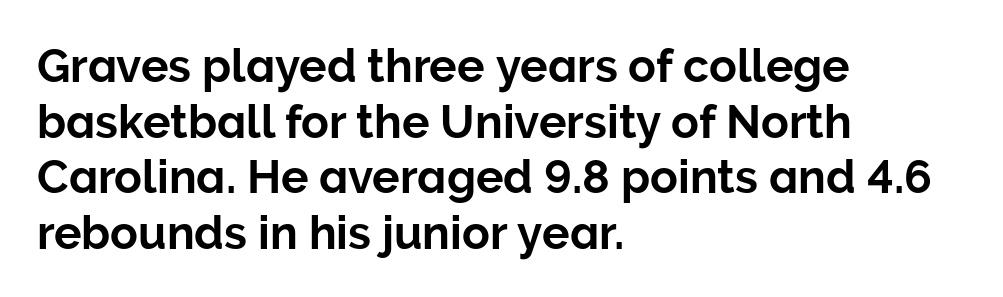
Q: Is the text italic (slanted)? A: No, it is upright.
Q: Is the typeface a serif or a sans-serif typeface? A: Sans-serif.
Q: Is the text underlined? A: No.
Q: How is the paragraph aligned? A: Left-aligned.
Q: Is the spacing between letters normal or unusually wide? A: Normal.
Q: Width (condensed, normal, or wide)? A: Normal.
Q: Stroke contrast? A: Low.
Q: x-height? A: Medium.
Q: Monospaced? A: No.
